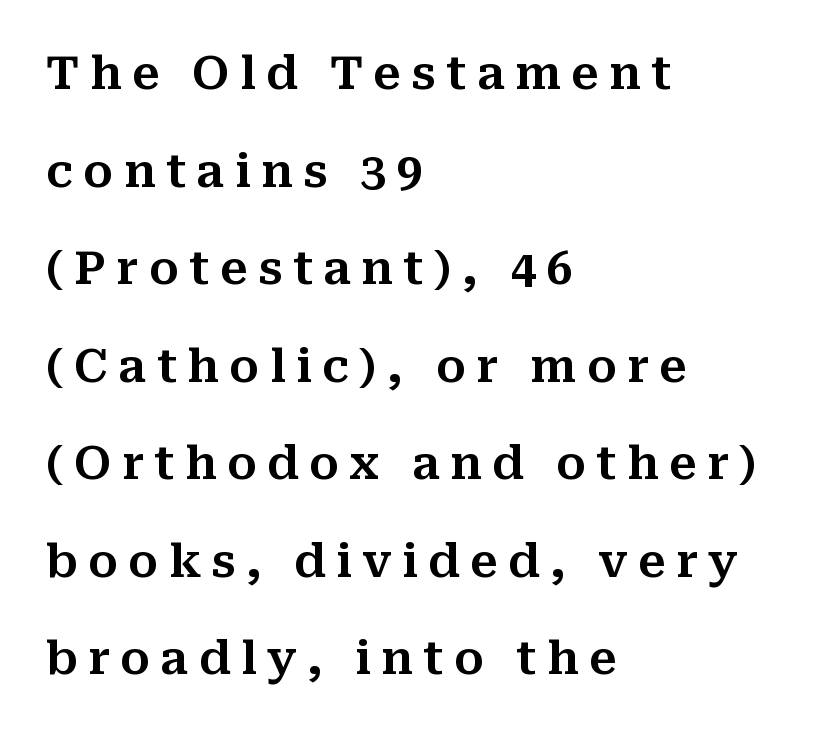
One glance says open: line gaps are wider than usual. Unlike italic type, these characters show no tilt at all. Glyph-to-glyph distance is far greater than everyday printed text. Descender tails drop into unmarked territory. Spacing verdict: proportional, widths tailored to each character.
